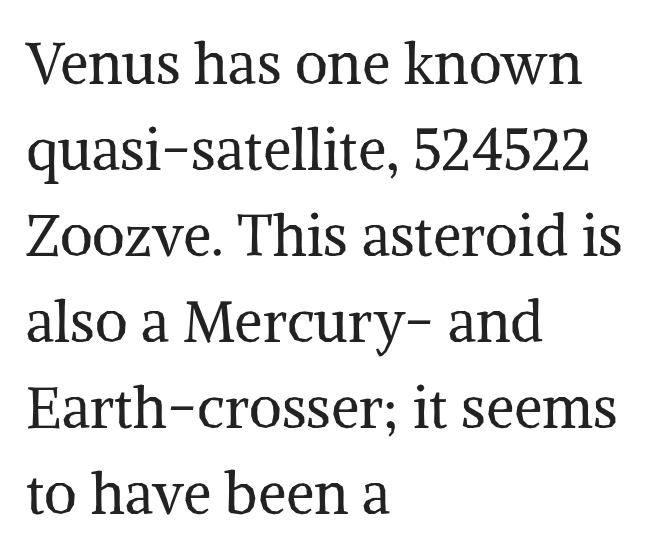
The image shows 57 px regular-weight serif type, upright; set left-aligned, normal line spacing (1.51x), normal letter spacing, not underlined; medium stroke contrast and a medium x-height.
